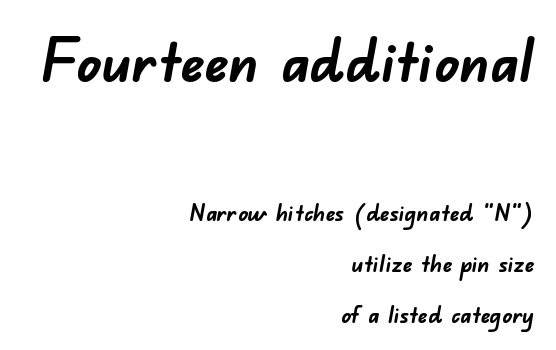
Q: Is the text bold? A: Yes.
Q: Is the typeface a serif or a sans-serif typeface? A: Sans-serif.
Q: Is the text underlined? A: No.
Q: How is the paragraph aligned? A: Right-aligned.
Q: Is the spacing between letters normal or unusually wide? A: Normal.
Q: Is the spacing between lines tight, normal or loose? A: Loose.
Q: Which block of text is set in a larger size, the first (top) or the second (bottom)? A: The first (top) one.
Q: Width (condensed, normal, or wide)? A: Normal.
Q: Stroke contrast? A: Low.
Q: x-height? A: Small.
Q: Monospaced? A: No.
